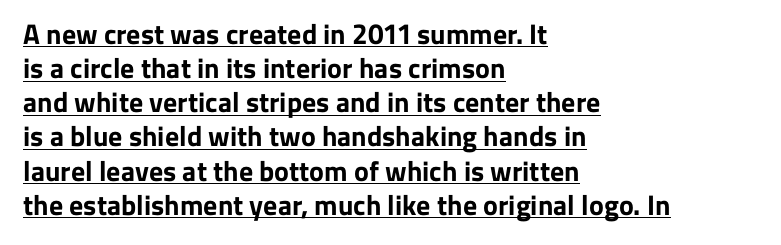
{"serif": "no", "italic": "no", "bold": "yes", "weight": "bold", "width": "normal", "stroke_contrast": "low", "x_height": "medium", "monospaced": "no", "underline": "yes", "align": "left", "line_spacing_ratio": 1.22, "letter_spacing": "normal", "letter_spacing_em": 0.0, "glyph_px": 28}
